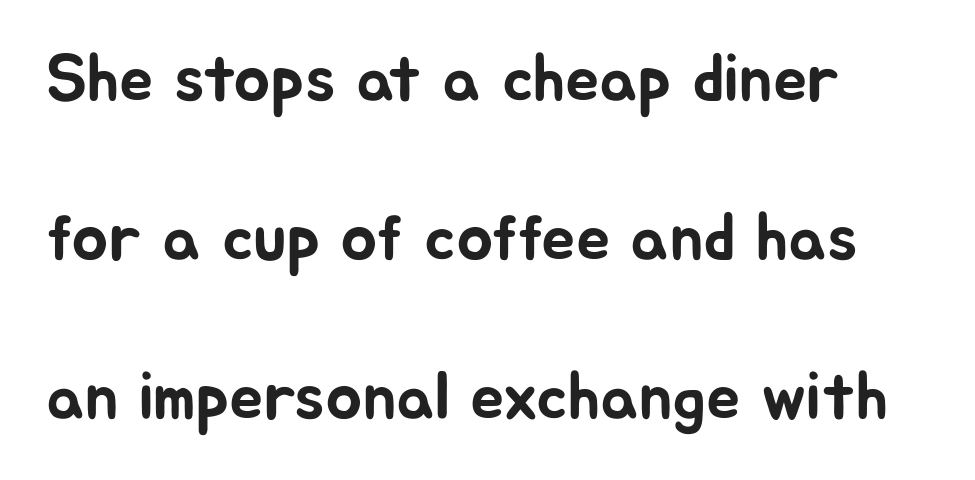
Q: Is the text italic (slanted)? A: No, it is upright.
Q: Is the typeface a serif or a sans-serif typeface? A: Sans-serif.
Q: Is the text underlined? A: No.
Q: How is the paragraph aligned? A: Left-aligned.
Q: Is the spacing between letters normal or unusually wide? A: Normal.
Q: Is the spacing between lines tight, normal or loose? A: Loose.
Q: Width (condensed, normal, or wide)? A: Normal.
Q: Stroke contrast? A: Low.
Q: x-height? A: Medium.
Q: Monospaced? A: No.
